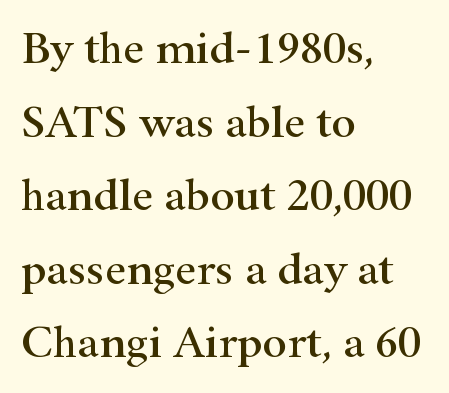
The image shows 46 px wide serif type, upright; set left-aligned, normal line spacing (1.6x), normal letter spacing, not underlined; high stroke contrast and a small x-height.
